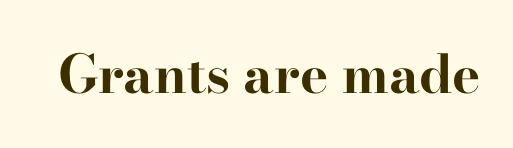
Q: Is the text bold? A: Yes.
Q: Is the text italic (slanted)? A: No, it is upright.
Q: Is the typeface a serif or a sans-serif typeface? A: Serif.
Q: Is the text underlined? A: No.
Q: Is the spacing between letters normal or unusually wide? A: Normal.
Q: Width (condensed, normal, or wide)? A: Wide.
Q: Stroke contrast? A: High.
Q: x-height? A: Small.
Q: Monospaced? A: No.
